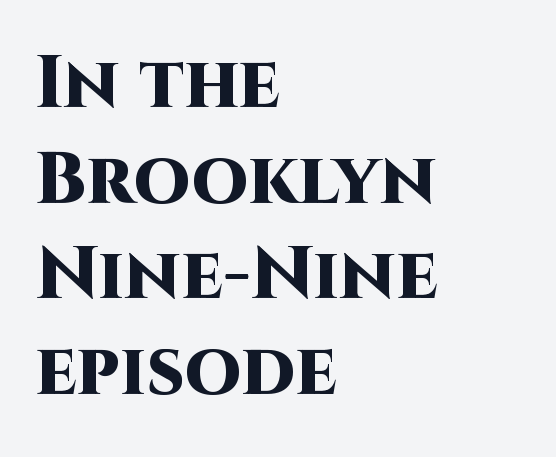
{"serif": "no", "italic": "no", "bold": "yes", "weight": "heavy", "width": "normal", "stroke_contrast": "high", "x_height": "large", "monospaced": "no", "underline": "no", "align": "left", "line_spacing": "normal", "line_spacing_ratio": 1.31, "letter_spacing": "normal", "letter_spacing_em": 0.0, "glyph_px": 73}
